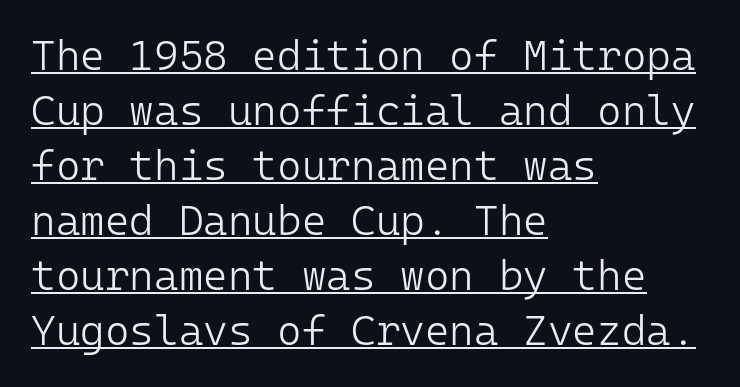
The image shows 42 px light sans-serif type, upright, monospaced; set left-aligned, normal line spacing (1.31x), normal letter spacing, underlined; low stroke contrast and a medium x-height.
